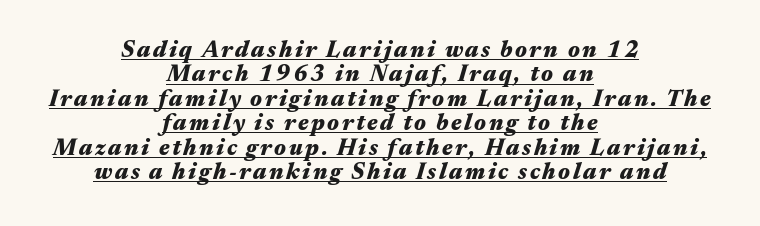
{"italic": "yes", "lean": "right", "slant_degrees": 17, "bold": "yes", "underline": "yes", "align": "center", "line_spacing": "tight", "line_spacing_ratio": 1.06, "glyph_px": 23}
